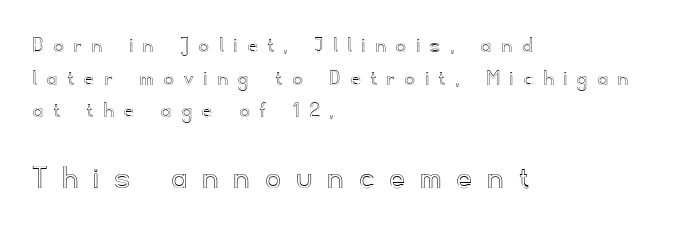
The image shows 35 px text type, upright; set left-aligned, normal line spacing (1.42x), unusually wide letter spacing (+0.48 em), not underlined; the second (bottom) block is 1.52x larger; a small x-height.
